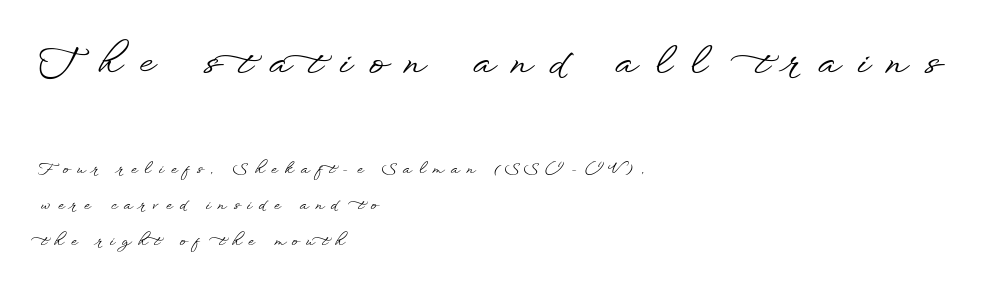
Q: Is the text italic (slanted)? A: Yes.
Q: Is the typeface a serif or a sans-serif typeface? A: Sans-serif.
Q: Is the text underlined? A: No.
Q: How is the paragraph aligned? A: Left-aligned.
Q: Is the spacing between letters normal or unusually wide? A: Unusually wide.
Q: Is the spacing between lines tight, normal or loose? A: Loose.
Q: Which block of text is set in a larger size, the first (top) or the second (bottom)? A: The first (top) one.
Q: Width (condensed, normal, or wide)? A: Wide.
Q: Stroke contrast? A: Low.
Q: x-height? A: Small.
Q: Monospaced? A: No.
